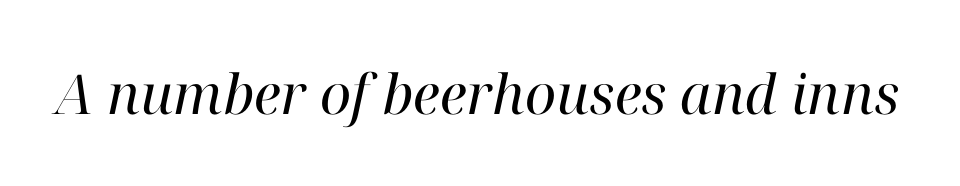
Q: Is the text bold? A: No.
Q: Is the text italic (slanted)? A: Yes, it leans right by about 12 degrees.
Q: Is the typeface a serif or a sans-serif typeface? A: Serif.
Q: Is the text underlined? A: No.
Q: Is the spacing between letters normal or unusually wide? A: Normal.
Q: Width (condensed, normal, or wide)? A: Normal.
Q: Stroke contrast? A: High.
Q: x-height? A: Medium.
Q: Monospaced? A: No.
